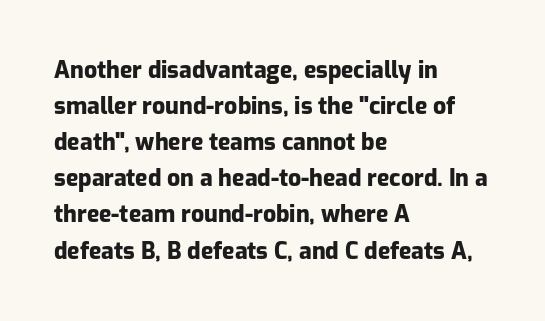
Notice how descenders clear the ascenders below comfortably — that's standard leading. The sample has been set heavy, in full bold. Italic? Not at all — the glyphs are vertical. A bare baseline throughout the passage. The rag falls on the right side of this text block. Inter-character spacing is left at the font's built-in metrics.
